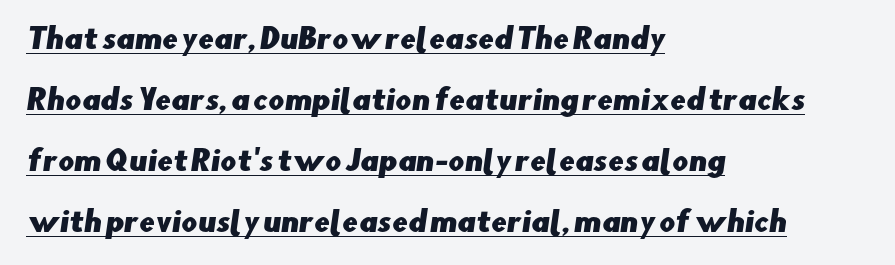
{"serif": "no", "width": "normal", "stroke_contrast": "low", "x_height": "small", "monospaced": "no", "underline": "yes", "align": "left", "line_spacing": "loose", "line_spacing_ratio": 2.18, "letter_spacing": "normal", "letter_spacing_em": 0.0, "glyph_px": 28}
